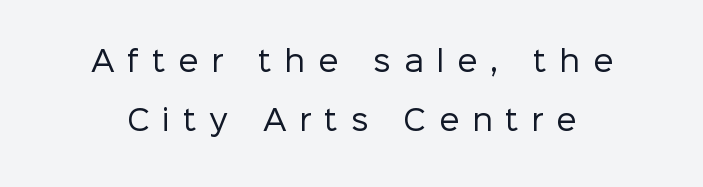
The image shows 28 px regular-weight sans-serif type, upright; set loose line spacing (2.11x), unusually wide letter spacing (+0.47 em), not underlined; low stroke contrast and a medium x-height.
